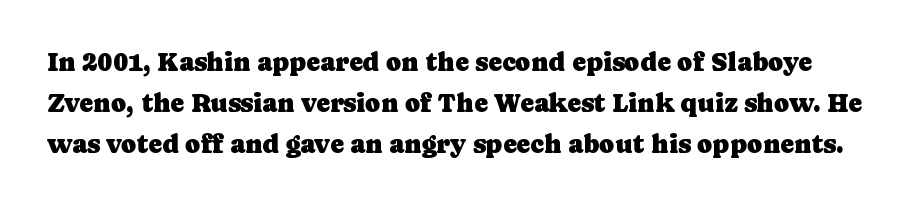
Interline gaps are of average width in this sample. Does extra space separate the letters? No, they use regular spacing. A clean baseline with only descenders dipping below it. Ordinary non-slanted type is in use.
